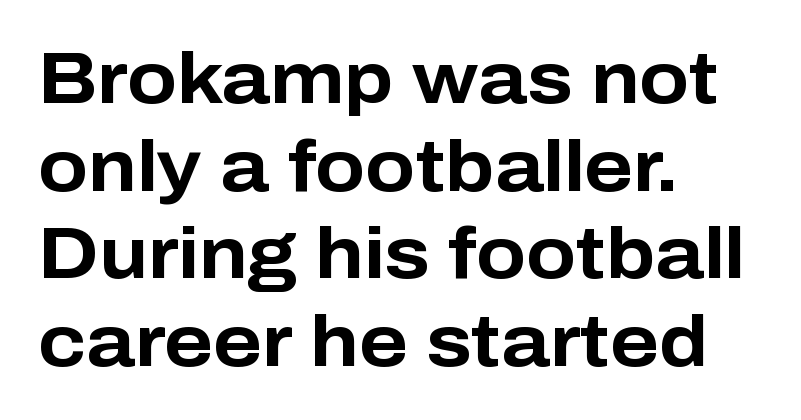
Q: Is the text bold? A: Yes.
Q: Is the text italic (slanted)? A: No, it is upright.
Q: Is the typeface a serif or a sans-serif typeface? A: Sans-serif.
Q: Is the text underlined? A: No.
Q: How is the paragraph aligned? A: Left-aligned.
Q: Is the spacing between letters normal or unusually wide? A: Normal.
Q: Width (condensed, normal, or wide)? A: Normal.
Q: Stroke contrast? A: Low.
Q: x-height? A: Medium.
Q: Monospaced? A: No.
